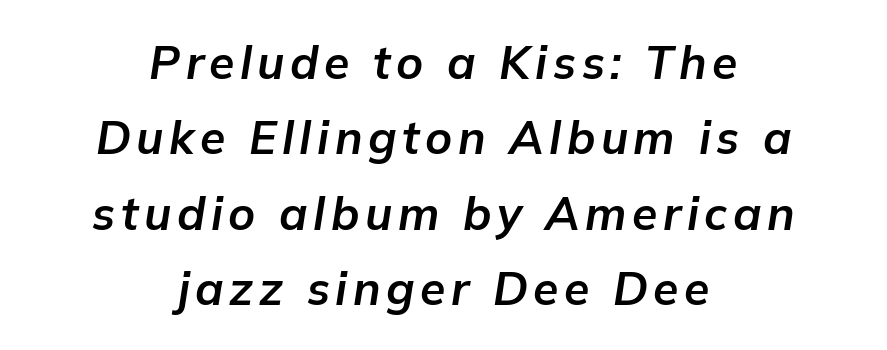
The image shows 46 px bold type, italic (leaning right); set centered, normal line spacing (1.64x), not underlined; low stroke contrast and a medium x-height.
